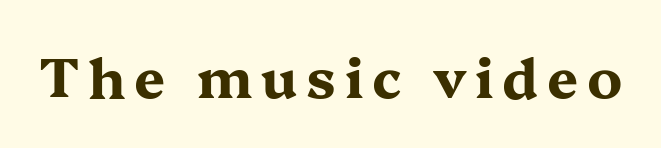
The image shows 55 px bold, wide serif type, upright; set not underlined; medium stroke contrast and a medium x-height.
